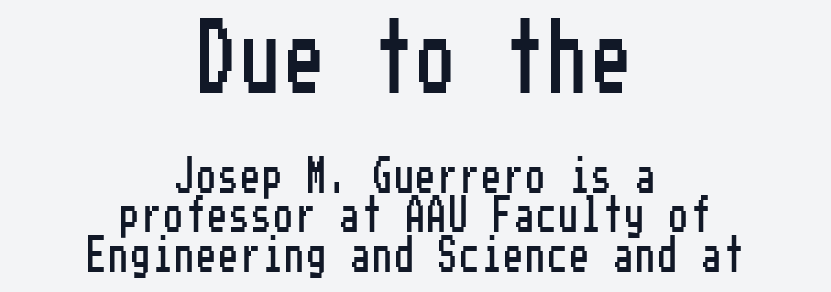
Q: Is the text italic (slanted)? A: No, it is upright.
Q: Is the typeface a serif or a sans-serif typeface? A: Sans-serif.
Q: Is the text underlined? A: No.
Q: How is the paragraph aligned? A: Centered.
Q: Is the spacing between lines tight, normal or loose? A: Tight.
Q: Which block of text is set in a larger size, the first (top) or the second (bottom)? A: The first (top) one.
Q: Width (condensed, normal, or wide)? A: Condensed.
Q: Stroke contrast? A: Low.
Q: x-height? A: Medium.
